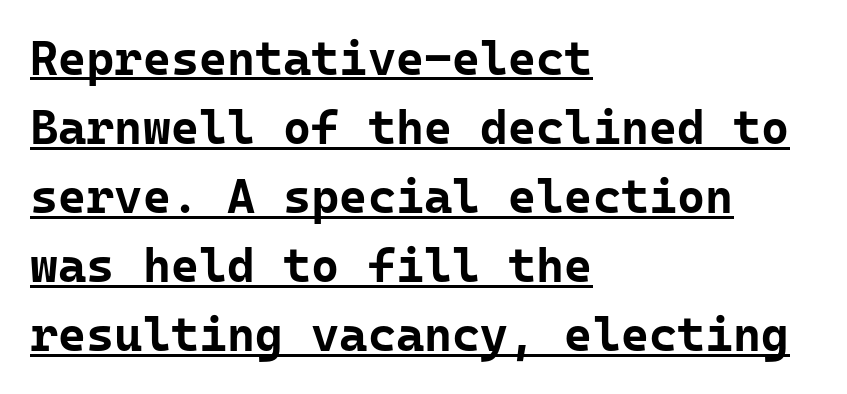
The image shows 48 px bold sans-serif type, upright, monospaced; set left-aligned, normal line spacing (1.44x), normal letter spacing, underlined; low stroke contrast and a medium x-height.
